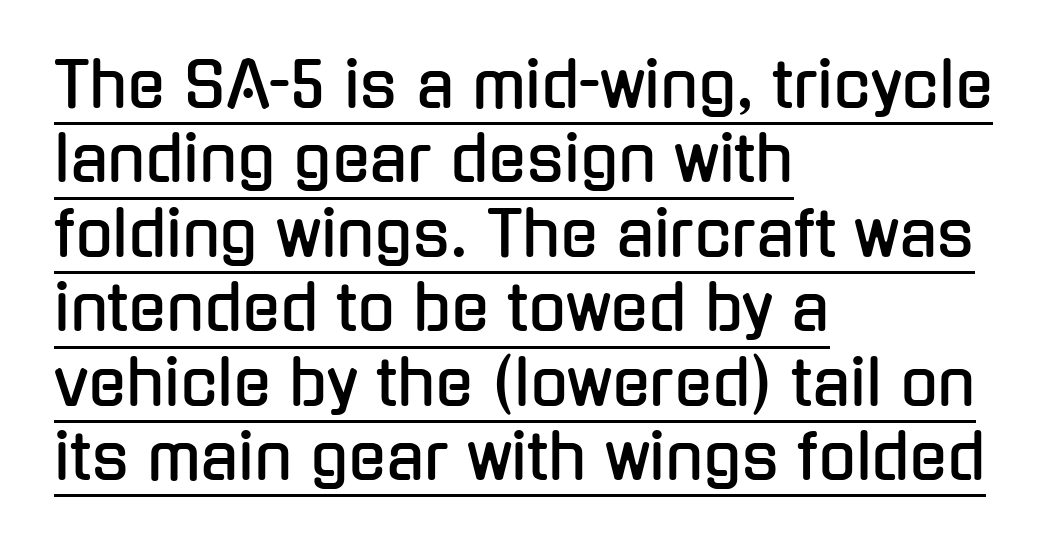
Q: Is the text italic (slanted)? A: No, it is upright.
Q: Is the typeface a serif or a sans-serif typeface? A: Sans-serif.
Q: Is the text underlined? A: Yes.
Q: How is the paragraph aligned? A: Left-aligned.
Q: Is the spacing between letters normal or unusually wide? A: Normal.
Q: Width (condensed, normal, or wide)? A: Condensed.
Q: Stroke contrast? A: Low.
Q: x-height? A: Medium.
Q: Monospaced? A: No.
